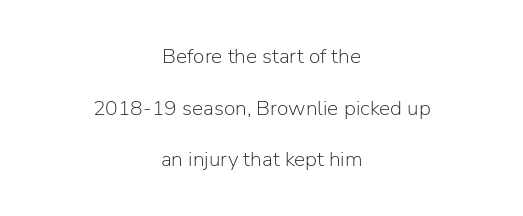
The image shows 21 px text type, upright; set centered, loose line spacing (2.46x), normal letter spacing, not underlined.
